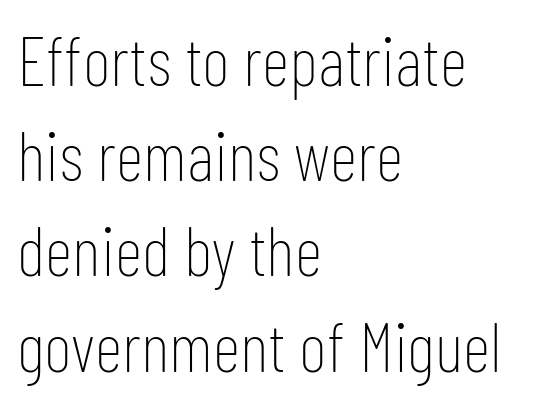
{"serif": "no", "italic": "no", "bold": "no", "weight": "thin", "width": "condensed", "stroke_contrast": "low", "x_height": "medium", "monospaced": "no", "underline": "no", "align": "left", "line_spacing": "normal", "line_spacing_ratio": 1.38, "letter_spacing": "normal", "letter_spacing_em": 0.0, "glyph_px": 69}
